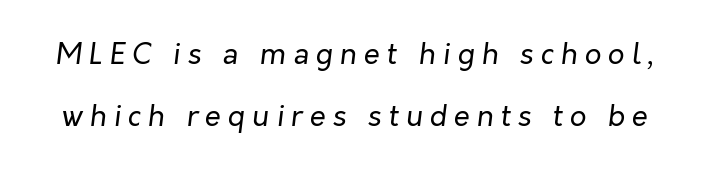
{"italic": "yes", "lean": "right", "slant_degrees": 7, "bold": "no", "weight": "regular", "width": "normal", "stroke_contrast": "low", "x_height": "medium", "monospaced": "no", "underline": "no", "line_spacing": "loose", "line_spacing_ratio": 2.14, "letter_spacing": "wide", "letter_spacing_em": 0.24, "glyph_px": 29}
